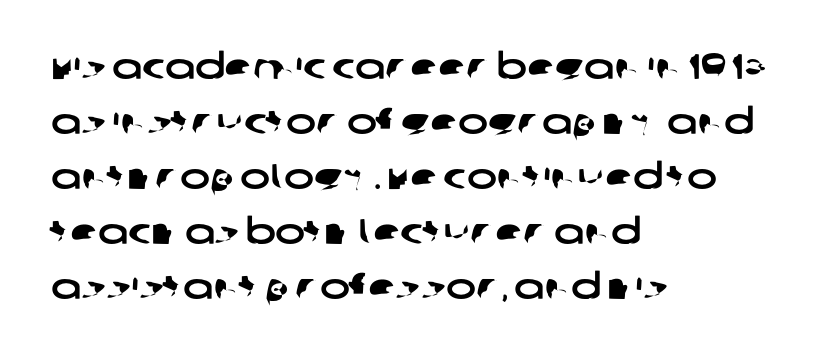
Is there much room between lines? A standard amount, neither cramped nor airy. A clean baseline with only descenders dipping below it. Examine the stroke ends and you'll find no serifs. The compositor pushed each line to the left boundary. Look at the tracking — it's just the regular setting, nothing added. Note the varied advance widths — an 'i' is clearly narrower than an 'm'.
